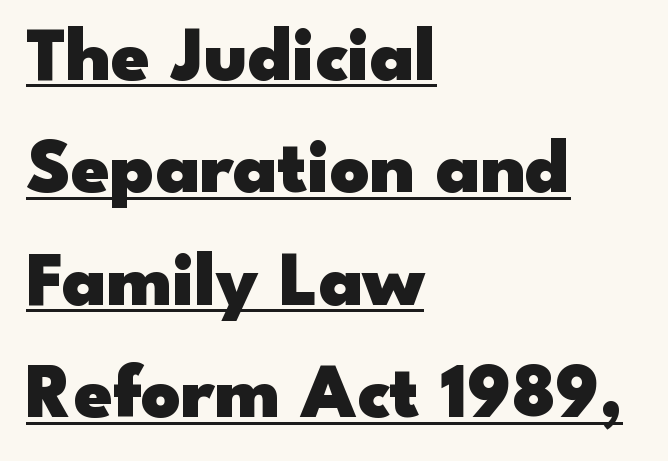
A full-strength bold gives these letters their thick strokes. Every stem runs plumb, perpendicular to the baseline. Each letter keeps its own natural width here, so spacing adapts to shape. Does the copy run flush right? No — it runs flush left.
